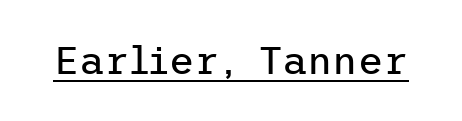
The type sits square on the baseline with zero lean. Letter spacing: default. This sample carries an underscore along the baseline area. No chunkiness to these letters — they're not bold. Are there feet on the stems? There aren't — it's a sans.
